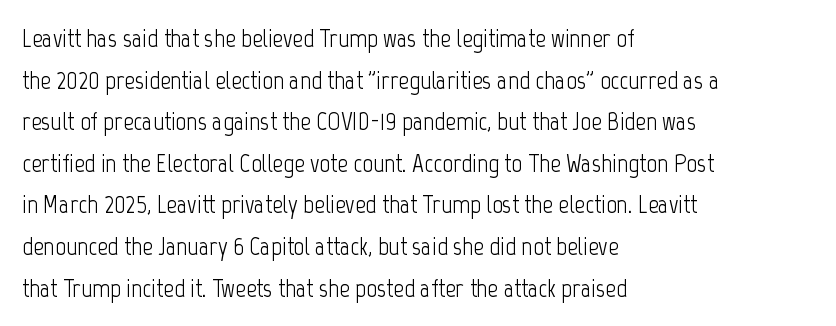
Q: Is the text bold? A: No.
Q: Is the text italic (slanted)? A: No, it is upright.
Q: Is the text underlined? A: No.
Q: How is the paragraph aligned? A: Left-aligned.
Q: Is the spacing between letters normal or unusually wide? A: Normal.
Q: Is the spacing between lines tight, normal or loose? A: Normal.
